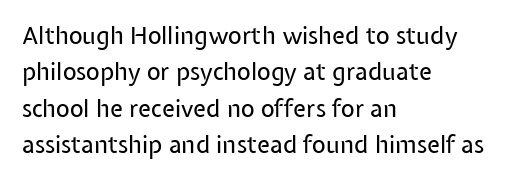
Q: Is the text bold? A: No.
Q: Is the text italic (slanted)? A: No, it is upright.
Q: Is the text underlined? A: No.
Q: How is the paragraph aligned? A: Left-aligned.
Q: Is the spacing between letters normal or unusually wide? A: Normal.
Q: Is the spacing between lines tight, normal or loose? A: Normal.
